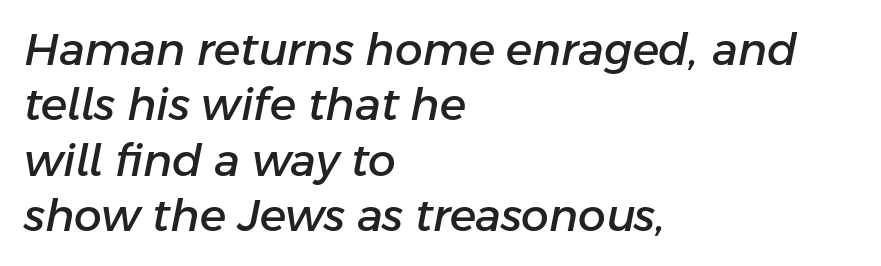
The image shows 44 px text type, italic (leaning right); set left-aligned, normal line spacing (1.26x), normal letter spacing, not underlined; low stroke contrast and a medium x-height.
